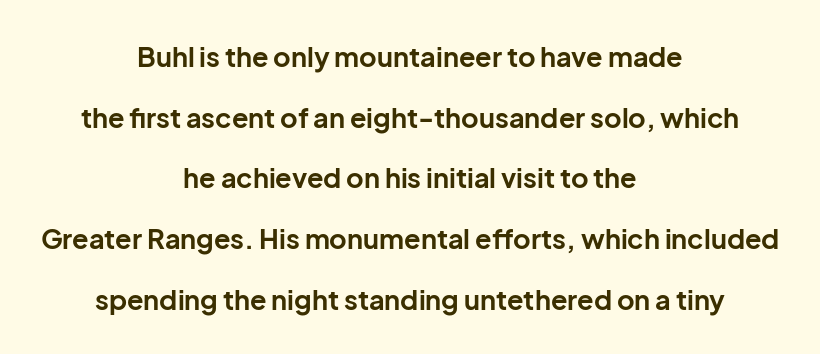
The image shows 27 px bold type, upright; set centered, loose line spacing (2.25x), normal letter spacing, not underlined.
